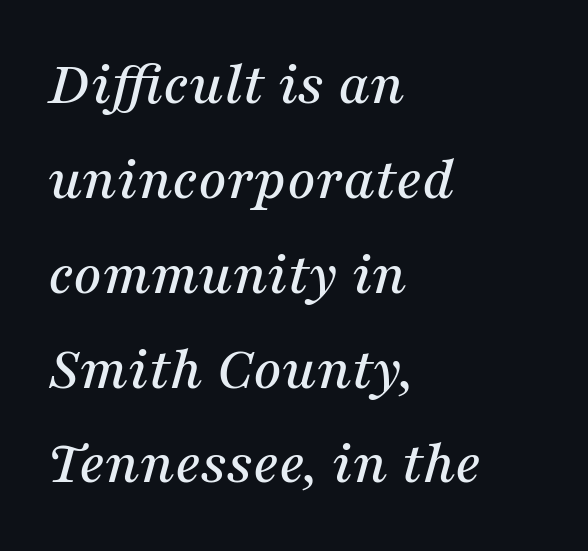
In terms of posture, this sample is oblique. Reading down the block, your eye returns to a fixed left position each line. The passage shown is typeset with a serif family. Compared with typical body copy, the letter spacing here is the same. Successive baselines arrive at the customary interval. Note the varied advance widths — an 'i' is clearly narrower than an 'm'.
